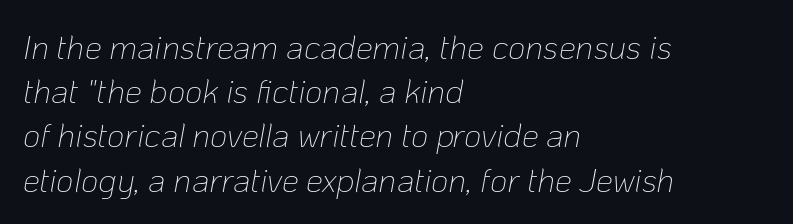
The image shows 34 px thin type, italic (leaning right); set left-aligned, normal line spacing (1.3x), normal letter spacing, not underlined; low stroke contrast and a medium x-height.
